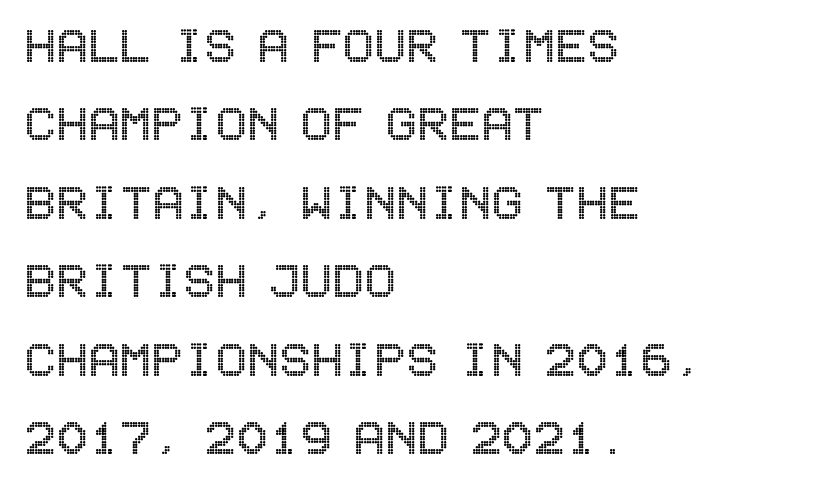
The image shows 59 px condensed type, upright; set left-aligned, normal line spacing (1.33x), normal letter spacing, not underlined; a large x-height.
